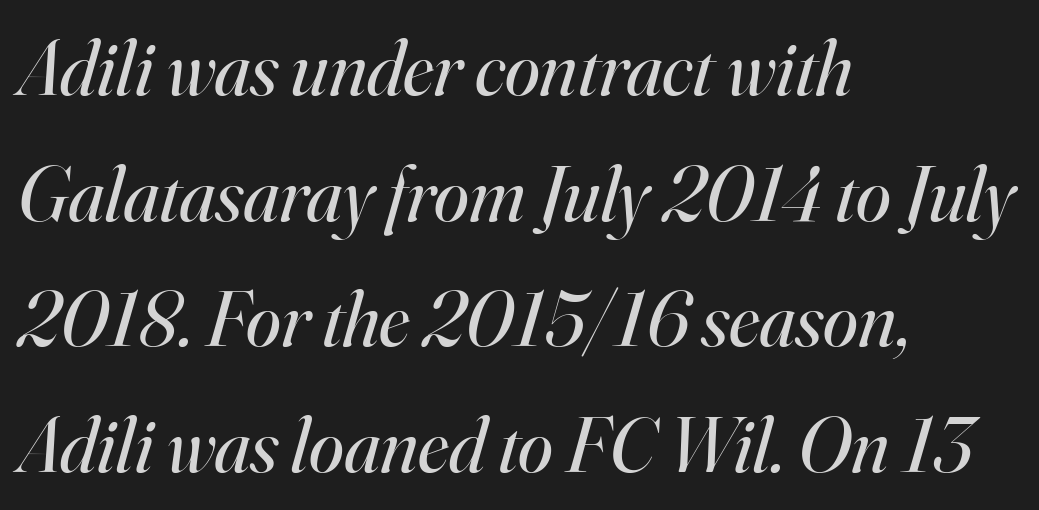
No heavy texture on the line: the type isn't bold. Inter-character spacing is left at the font's built-in metrics. Little horizontal feet cap the strokes, marking this as serif type. The face used here is proportionally spaced, like ordinary book or web type. The text carries the slant typical of an italic or oblique font.
